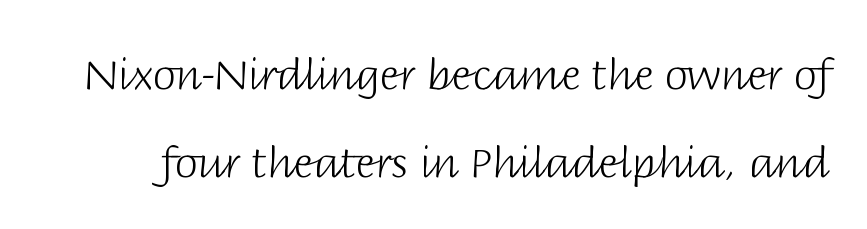
Q: Is the text bold? A: No.
Q: Is the text italic (slanted)? A: No, it is upright.
Q: Is the typeface a serif or a sans-serif typeface? A: Sans-serif.
Q: Is the text underlined? A: No.
Q: Is the spacing between letters normal or unusually wide? A: Normal.
Q: Is the spacing between lines tight, normal or loose? A: Loose.
Q: Width (condensed, normal, or wide)? A: Normal.
Q: Stroke contrast? A: Low.
Q: x-height? A: Large.
Q: Monospaced? A: No.
